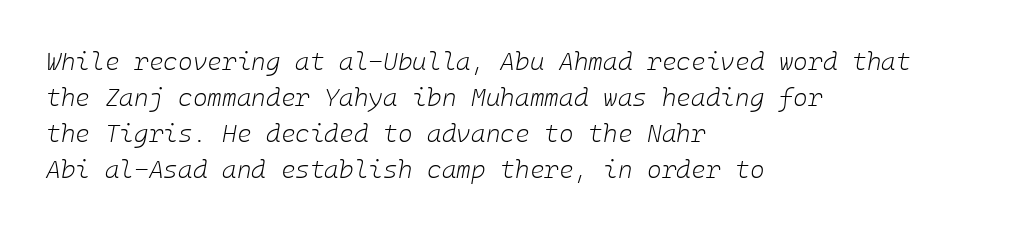
Slanted lettering throughout. A light-to-regular cut is what we see here. One glance says typical: line gaps are just what's usual. This rendering features lettering with no underline. Horizontal alignment here is leftward, the default for most running prose.
